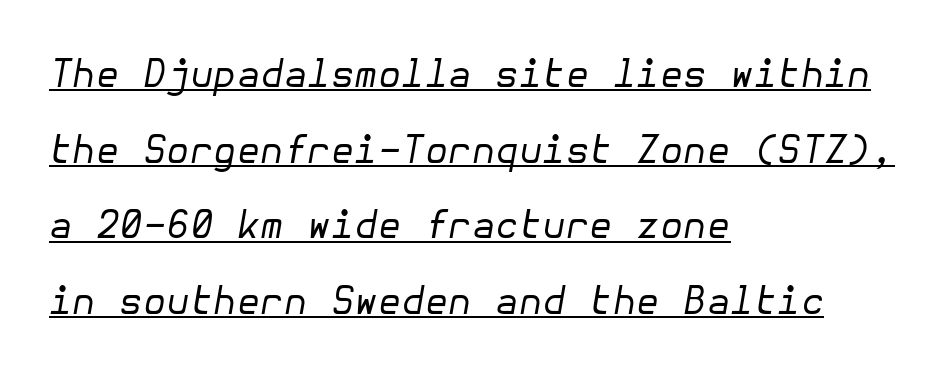
This sample uses plain, unmodified letter spacing. Notice how the stems are inclined rather than vertical — that's the hallmark of italics. This is not heavy type; no bold has been used. Horizontal bands of white between lines are thick stripes. Horizontal alignment here is leftward, the default for most running prose.
